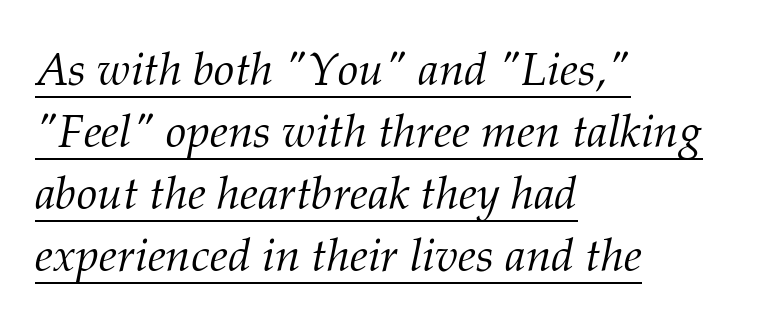
The image shows 46 px light serif type, italic (leaning right); set left-aligned, normal line spacing (1.35x), normal letter spacing, underlined; medium stroke contrast and a medium x-height.
